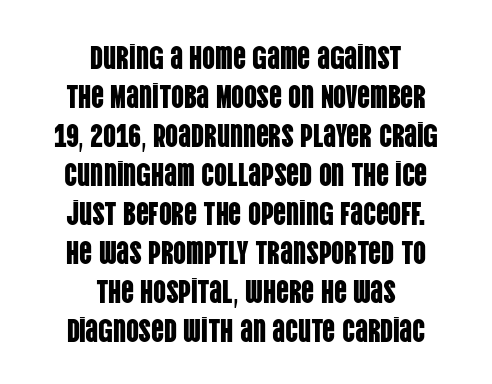
{"serif": "no", "italic": "no", "width": "condensed", "stroke_contrast": "low", "x_height": "large", "monospaced": "no", "underline": "no", "align": "center", "line_spacing_ratio": 1.22, "letter_spacing": "normal", "letter_spacing_em": 0.0, "glyph_px": 32}
